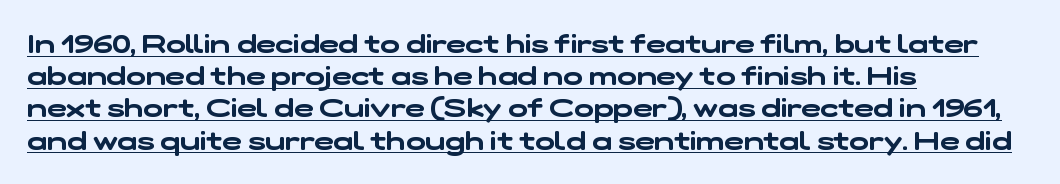
Q: Is the text underlined? A: Yes.
Q: How is the paragraph aligned? A: Left-aligned.
Q: Is the spacing between letters normal or unusually wide? A: Normal.
